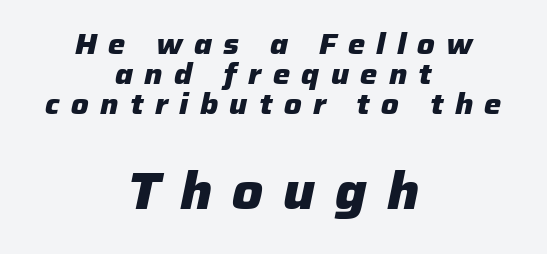
Reading top to bottom, the characters get bigger at the block break. Look at the tracking — it's clearly loosened, letters drifting apart. Honestly, the rows look squashed on top of each other. Every character sits at an angle, as italics do.
